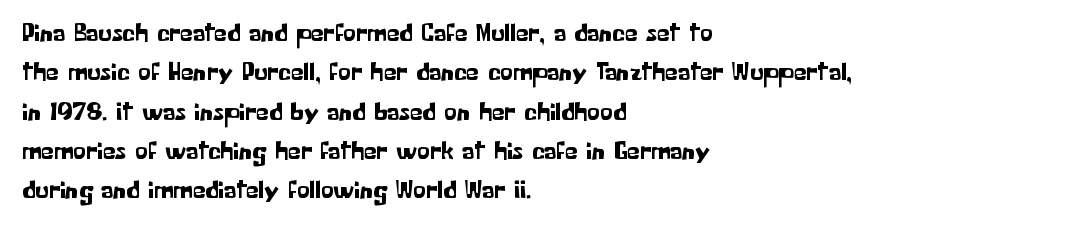
This rendering features lettering with no underline. Every row of glyphs begins at an identical x-position on the left. The leading is moderate, giving the passage an even texture. When letters stand straight like this, we call the style roman or upright.
